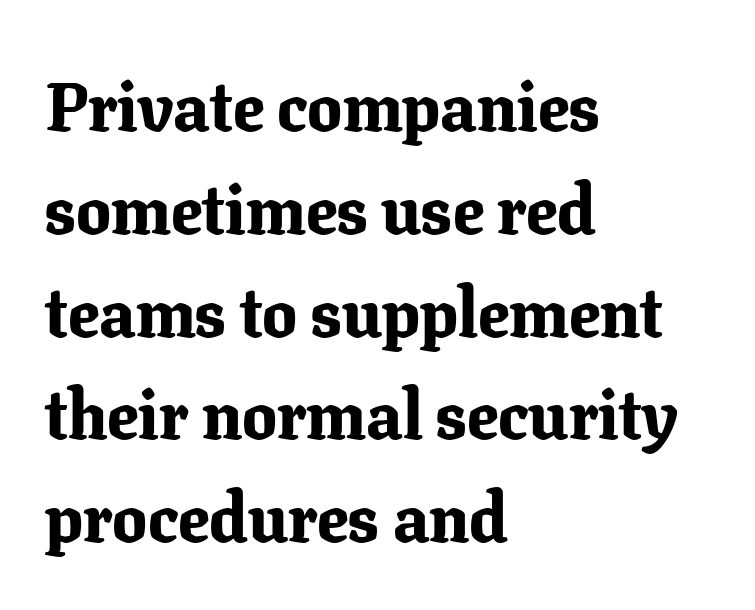
The passage shown is emphatically bold. Proportional: the letters do not fall into vertical columns. Every character sits straight up, as roman type does. Whoever set this chose a conventional vertical rhythm. Note: serifs present on the glyphs.
